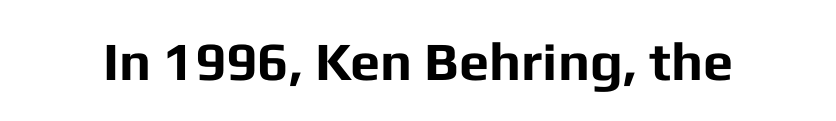
Stroke terminals: plain, sans-serif. Designer's note — italics off, roman on. Each letter keeps its own natural width here, so spacing adapts to shape. No word sits above an underline.
